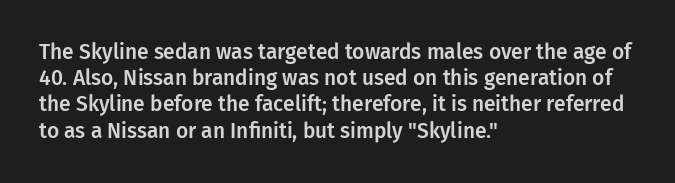
{"italic": "no", "underline": "no", "align": "left", "line_spacing": "normal", "line_spacing_ratio": 1.25, "letter_spacing": "normal", "letter_spacing_em": 0.0, "glyph_px": 21}
